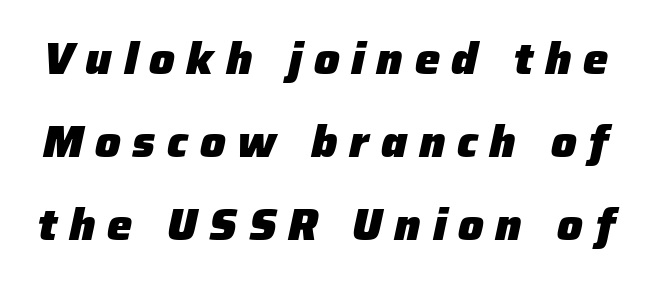
The image shows 45 px heavy type, italic (leaning right); set line spacing 1.84x, unusually wide letter spacing (+0.26 em), not underlined; low stroke contrast and a medium x-height.
